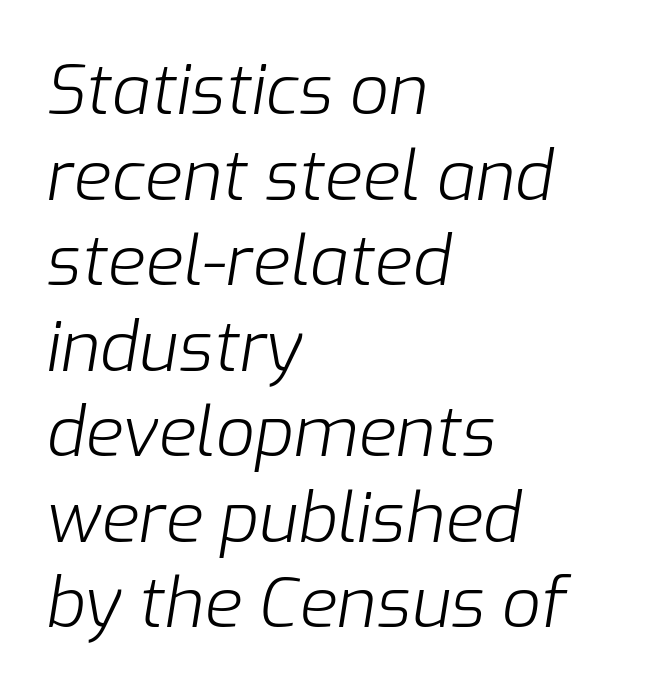
{"italic": "yes", "lean": "right", "slant_degrees": 9, "bold": "no", "weight": "light", "width": "normal", "stroke_contrast": "low", "x_height": "medium", "monospaced": "no", "underline": "no", "align": "left", "line_spacing_ratio": 1.24, "letter_spacing": "normal", "letter_spacing_em": 0.0, "glyph_px": 69}
